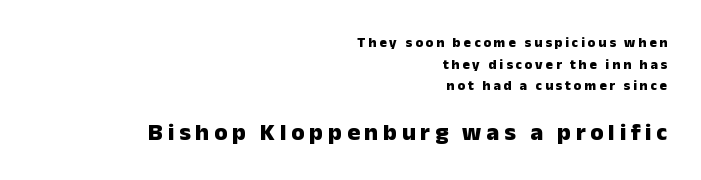
Q: Is the text bold? A: Yes.
Q: Is the text italic (slanted)? A: No, it is upright.
Q: Is the text underlined? A: No.
Q: How is the paragraph aligned? A: Right-aligned.
Q: Is the spacing between letters normal or unusually wide? A: Unusually wide.
Q: Is the spacing between lines tight, normal or loose? A: Normal.
Q: Which block of text is set in a larger size, the first (top) or the second (bottom)? A: The second (bottom) one.
